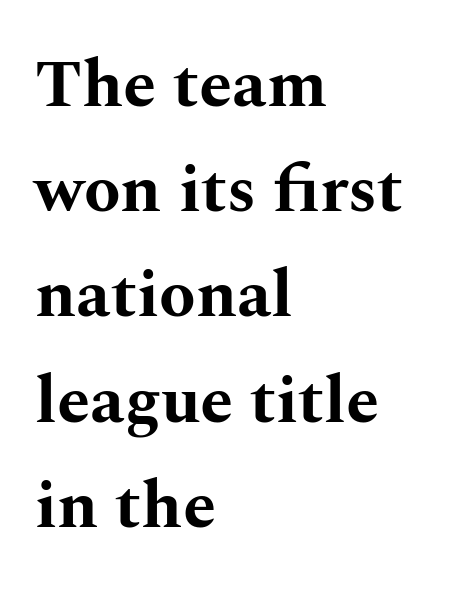
Standard letterfit; no display-style spreading of the glyphs. Clear beneath every line of the passage. Posture: straight, roman, zero tilt. Does the type have serifs? Yes, each stem ends in a small foot. Plenty of ink on the page — the face is bold.
